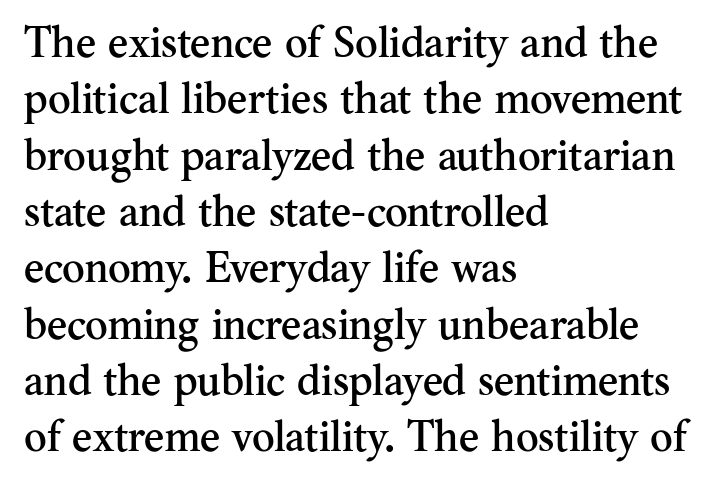
Q: Is the text italic (slanted)? A: No, it is upright.
Q: Is the typeface a serif or a sans-serif typeface? A: Serif.
Q: Is the text underlined? A: No.
Q: How is the paragraph aligned? A: Left-aligned.
Q: Is the spacing between letters normal or unusually wide? A: Normal.
Q: Is the spacing between lines tight, normal or loose? A: Normal.
Q: Width (condensed, normal, or wide)? A: Normal.
Q: Stroke contrast? A: Medium.
Q: x-height? A: Small.
Q: Monospaced? A: No.
